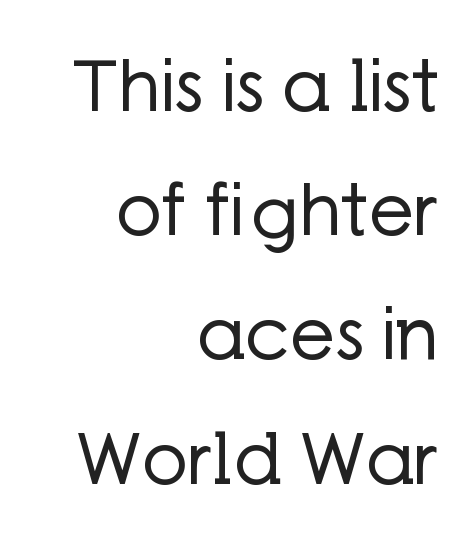
{"serif": "no", "italic": "no", "bold": "no", "weight": "regular", "width": "normal", "stroke_contrast": "low", "x_height": "medium", "monospaced": "no", "underline": "no", "align": "right", "line_spacing_ratio": 1.75, "letter_spacing": "normal", "letter_spacing_em": 0.0, "glyph_px": 71}
